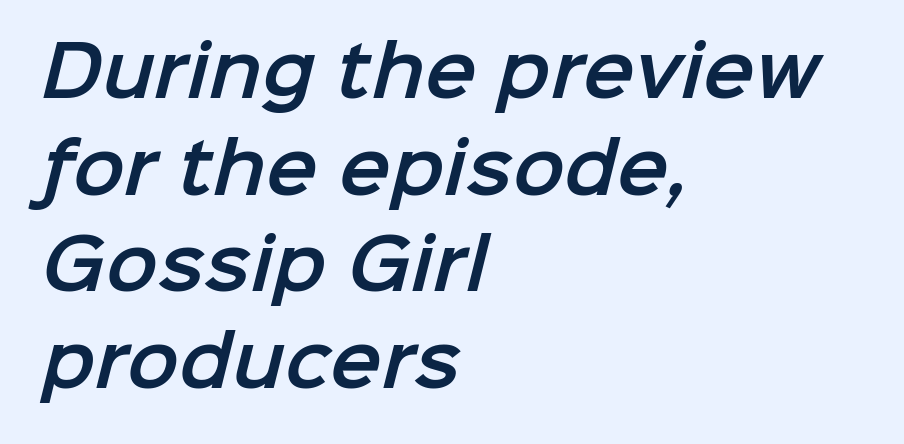
Q: Is the typeface a serif or a sans-serif typeface? A: Sans-serif.
Q: Is the text underlined? A: No.
Q: How is the paragraph aligned? A: Left-aligned.
Q: Is the spacing between letters normal or unusually wide? A: Normal.
Q: Is the spacing between lines tight, normal or loose? A: Normal.
Q: Width (condensed, normal, or wide)? A: Normal.
Q: Stroke contrast? A: Low.
Q: x-height? A: Medium.
Q: Monospaced? A: No.
